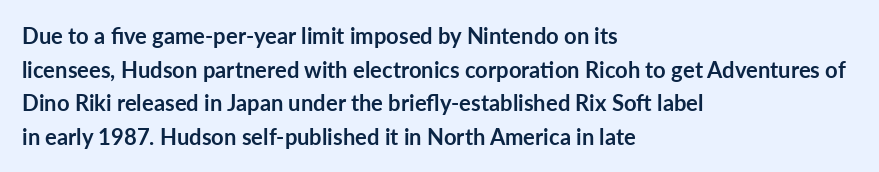
The image shows 22 px bold type, upright; set left-aligned, normal line spacing (1.53x), normal letter spacing, not underlined.
